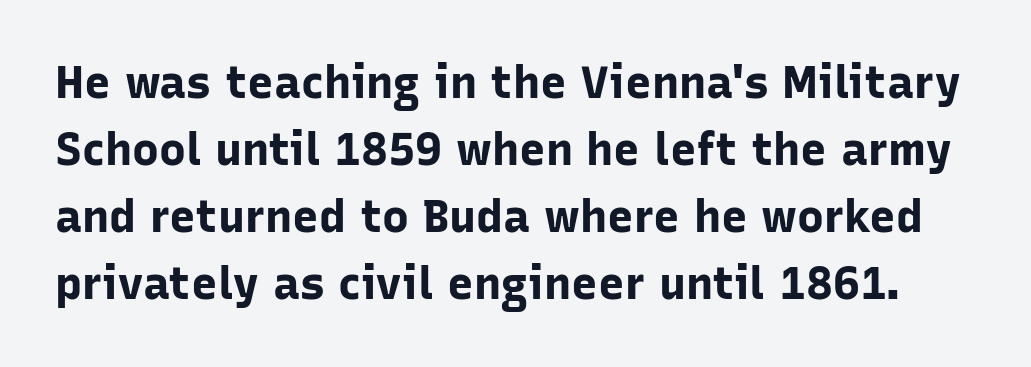
{"serif": "no", "italic": "no", "bold": "yes", "weight": "bold", "width": "normal", "stroke_contrast": "low", "x_height": "medium", "monospaced": "no", "underline": "no", "line_spacing": "normal", "line_spacing_ratio": 1.49, "letter_spacing": "normal", "letter_spacing_em": 0.0, "glyph_px": 45}
